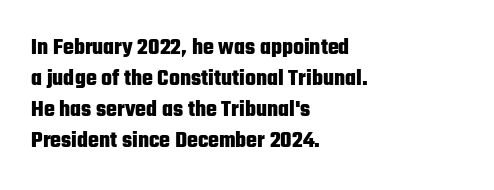
{"italic": "no", "bold": "yes", "underline": "no", "align": "left", "line_spacing": "normal", "line_spacing_ratio": 1.35, "letter_spacing": "normal", "letter_spacing_em": 0.0, "glyph_px": 23}
